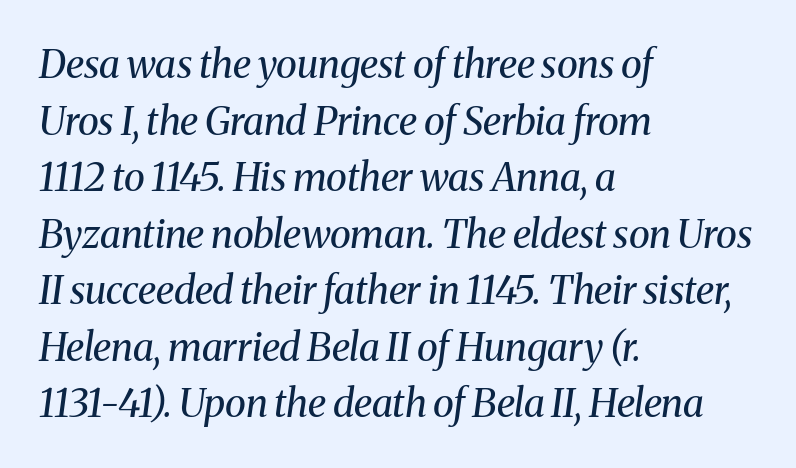
The image shows 39 px regular-weight serif type, italic (leaning right); set left-aligned, normal line spacing (1.45x), normal letter spacing, not underlined; medium stroke contrast and a medium x-height.
